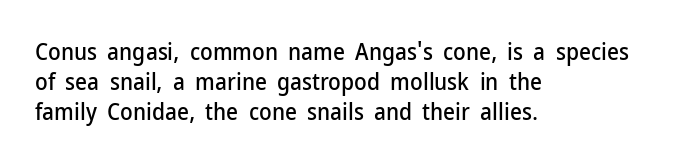
Q: Is the text italic (slanted)? A: No, it is upright.
Q: Is the text underlined? A: No.
Q: How is the paragraph aligned? A: Left-aligned.
Q: Is the spacing between letters normal or unusually wide? A: Normal.
Q: Is the spacing between lines tight, normal or loose? A: Normal.
